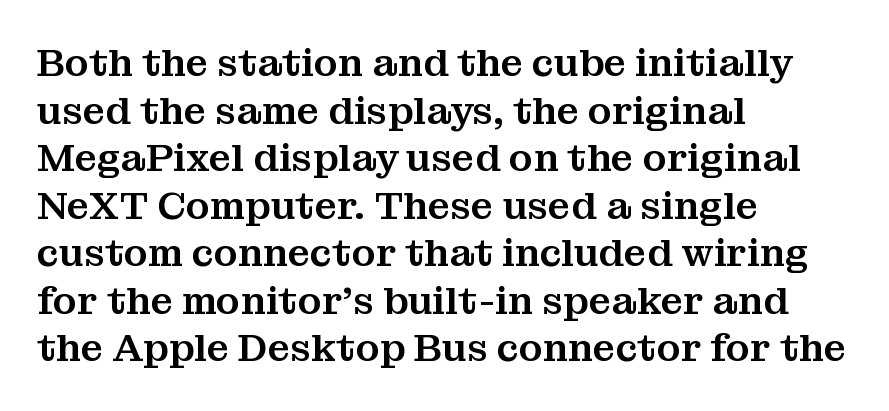
The image shows 39 px serif type, upright; set left-aligned, line spacing 1.22x, normal letter spacing, not underlined; medium stroke contrast and a medium x-height.
